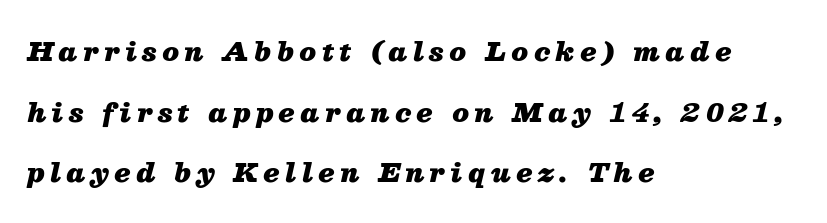
The image shows 26 px bold type, italic (leaning right); set left-aligned, loose line spacing (2.33x), unusually wide letter spacing (+0.22 em), not underlined.
